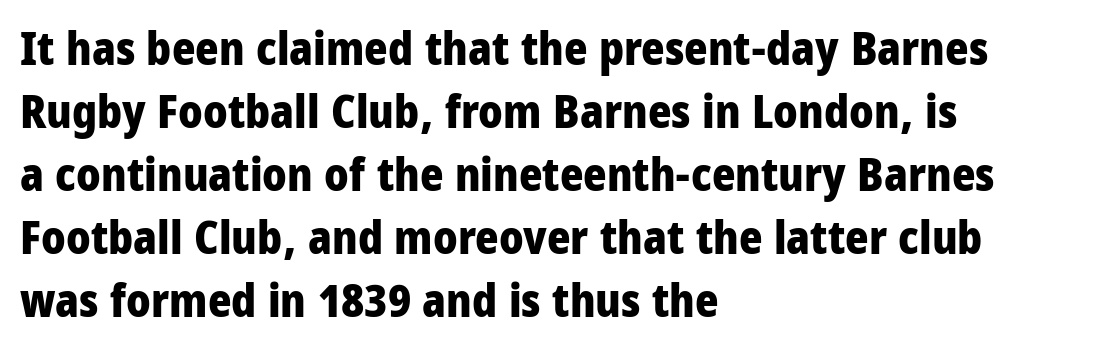
Q: Is the text bold? A: Yes.
Q: Is the text italic (slanted)? A: No, it is upright.
Q: Is the typeface a serif or a sans-serif typeface? A: Sans-serif.
Q: Is the text underlined? A: No.
Q: How is the paragraph aligned? A: Left-aligned.
Q: Is the spacing between letters normal or unusually wide? A: Normal.
Q: Is the spacing between lines tight, normal or loose? A: Normal.
Q: Width (condensed, normal, or wide)? A: Condensed.
Q: Stroke contrast? A: Low.
Q: x-height? A: Large.
Q: Monospaced? A: No.
